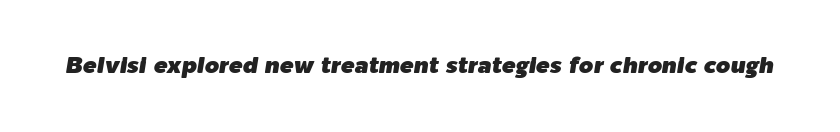
Q: Is the text italic (slanted)? A: Yes, it leans right by about 9 degrees.
Q: Is the text underlined? A: No.
Q: Is the spacing between letters normal or unusually wide? A: Normal.
